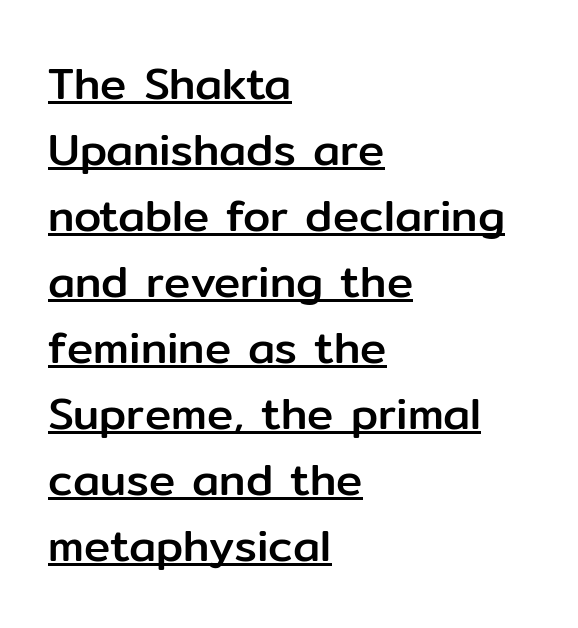
Q: Is the text italic (slanted)? A: No, it is upright.
Q: Is the typeface a serif or a sans-serif typeface? A: Sans-serif.
Q: Is the text underlined? A: Yes.
Q: How is the paragraph aligned? A: Left-aligned.
Q: Is the spacing between letters normal or unusually wide? A: Normal.
Q: Is the spacing between lines tight, normal or loose? A: Normal.
Q: Width (condensed, normal, or wide)? A: Normal.
Q: Stroke contrast? A: Low.
Q: x-height? A: Medium.
Q: Monospaced? A: No.
